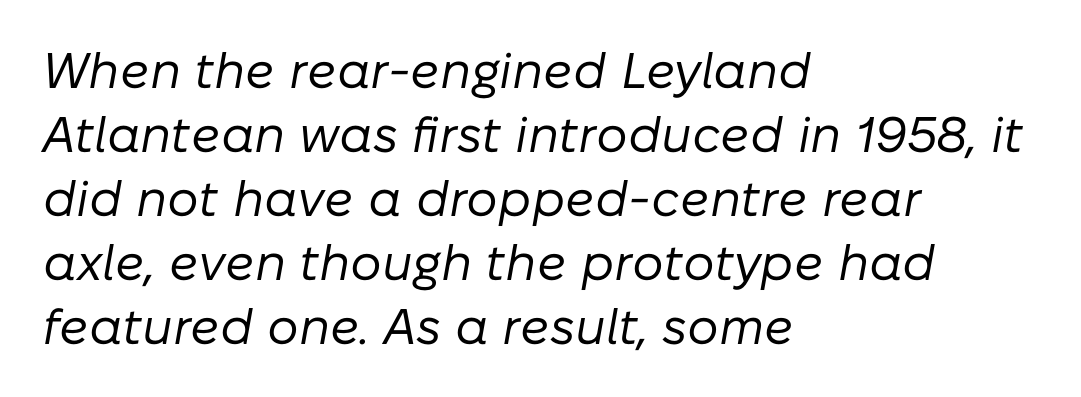
{"italic": "yes", "lean": "right", "slant_degrees": 10, "bold": "no", "weight": "regular", "width": "normal", "stroke_contrast": "low", "x_height": "medium", "monospaced": "no", "underline": "no", "align": "left", "line_spacing": "normal", "line_spacing_ratio": 1.28, "letter_spacing": "normal", "letter_spacing_em": 0.0, "glyph_px": 50}
